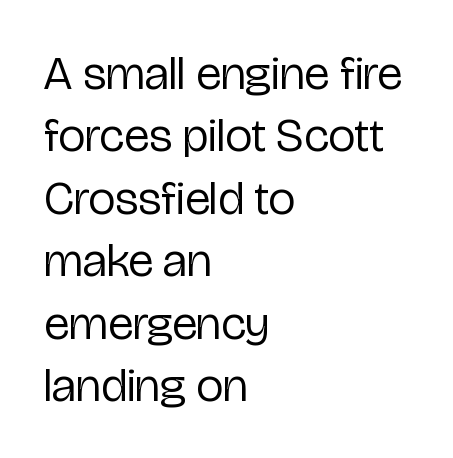
Note: no serifs on the glyphs. The face used here is rendered with its standard letterfit. Does the lettering tilt? It doesn't — this is upright. The weight would be labelled regular, book, light, or lighter still. The paragraph shown leans on its left margin.
